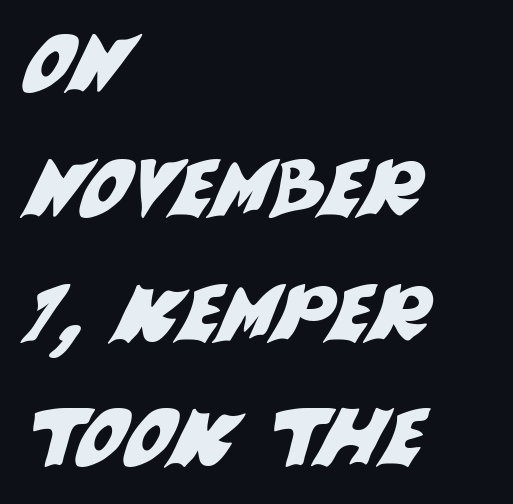
The image shows 79 px sans-serif type; set left-aligned, normal line spacing (1.58x), normal letter spacing, not underlined; medium stroke contrast and a large x-height.
